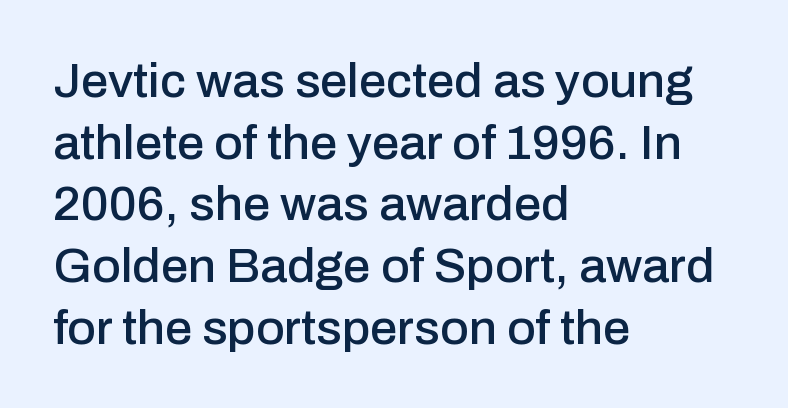
{"serif": "no", "italic": "no", "width": "normal", "stroke_contrast": "low", "x_height": "medium", "monospaced": "no", "underline": "no", "align": "left", "line_spacing": "normal", "line_spacing_ratio": 1.26, "letter_spacing": "normal", "letter_spacing_em": 0.0, "glyph_px": 49}
